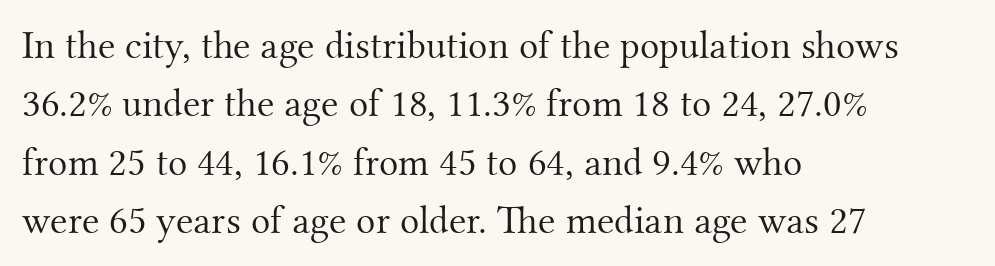
{"serif": "yes", "italic": "no", "bold": "no", "weight": "light", "width": "normal", "stroke_contrast": "medium", "x_height": "small", "monospaced": "no", "underline": "no", "align": "left", "line_spacing": "normal", "line_spacing_ratio": 1.46, "letter_spacing": "normal", "letter_spacing_em": 0.0, "glyph_px": 40}
